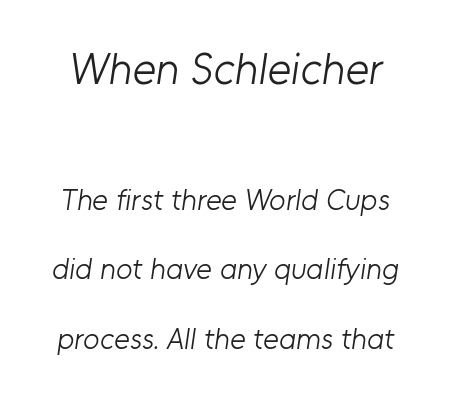
The foot of each line stays bare and open. Stroke terminals: plain, sans-serif. Weight: regular or lighter. Short note: letters normally spaced.
